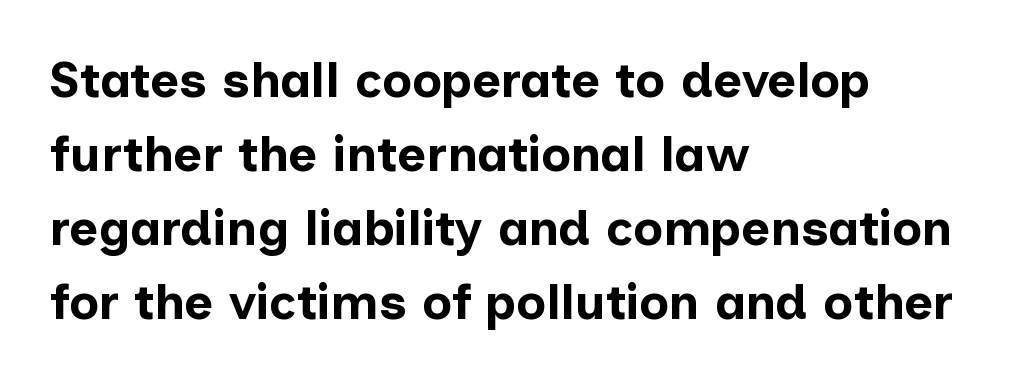
{"serif": "no", "italic": "no", "bold": "yes", "weight": "bold", "width": "normal", "stroke_contrast": "low", "x_height": "medium", "monospaced": "no", "underline": "no", "align": "left", "line_spacing": "normal", "line_spacing_ratio": 1.48, "letter_spacing": "normal", "letter_spacing_em": 0.0, "glyph_px": 50}
